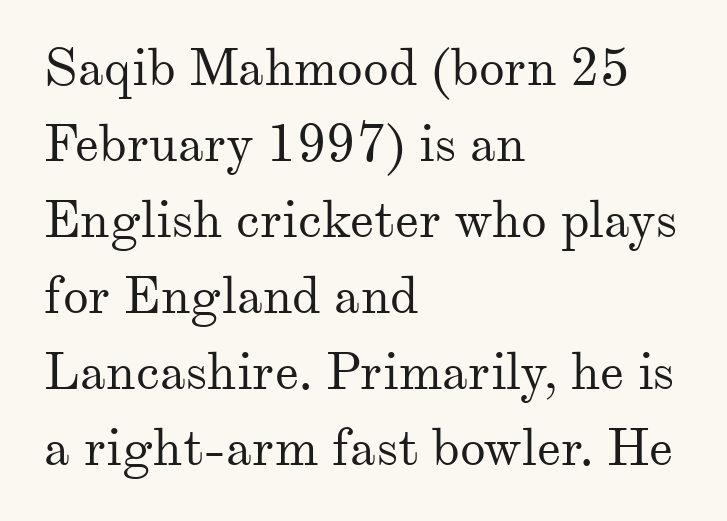
Looks like regular typesetting: each glyph gets only the width it needs. The lines are quadded left. Think standard paragraph weight, or any step lighter than that. A roman cut, with each character standing at attention. This rendering employs a face with finishing strokes, i.e., a serif.
